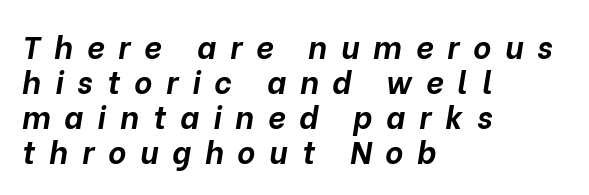
{"italic": "yes", "lean": "right", "slant_degrees": 10, "bold": "yes", "weight": "bold", "width": "normal", "stroke_contrast": "low", "x_height": "medium", "monospaced": "no", "underline": "no", "align": "left", "line_spacing": "tight", "line_spacing_ratio": 1.13, "letter_spacing": "wide", "letter_spacing_em": 0.45, "glyph_px": 31}
